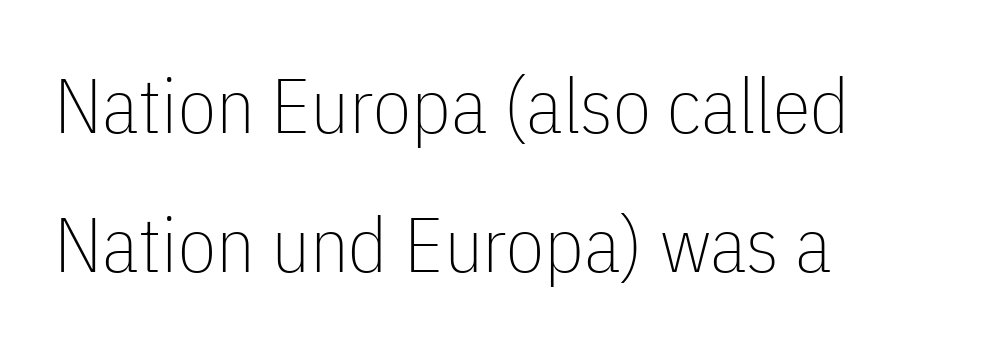
Q: Is the text bold? A: No.
Q: Is the text italic (slanted)? A: No, it is upright.
Q: Is the typeface a serif or a sans-serif typeface? A: Sans-serif.
Q: Is the text underlined? A: No.
Q: How is the paragraph aligned? A: Left-aligned.
Q: Is the spacing between letters normal or unusually wide? A: Normal.
Q: Width (condensed, normal, or wide)? A: Condensed.
Q: Stroke contrast? A: Low.
Q: x-height? A: Medium.
Q: Monospaced? A: No.
